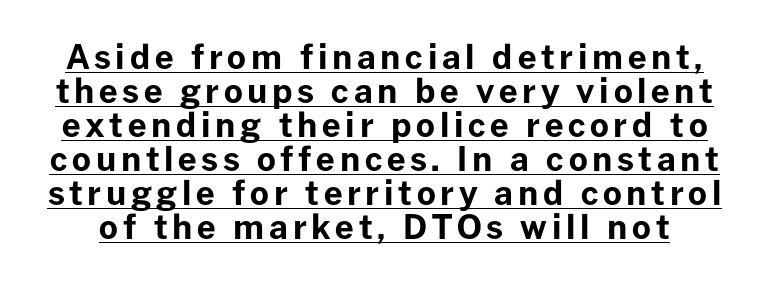
Looks like regular typesetting: each glyph gets only the width it needs. Regarding leading, the lines here are crowded together. Tall strokes in this sample are plumb rather than angled. Notice how a bar underscores the lettering throughout. Students, this is bold: see how much ink each stroke carries.
